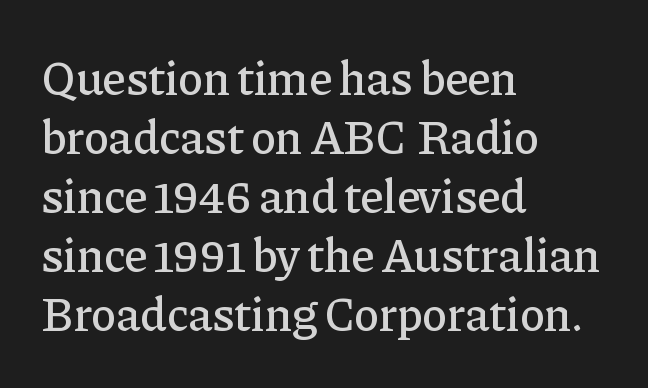
Words appear dense and cohesive because spacing is normal. Lines of text with bare space underneath. Looks like regular typesetting: each glyph gets only the width it needs. A serif font was chosen for this passage.
